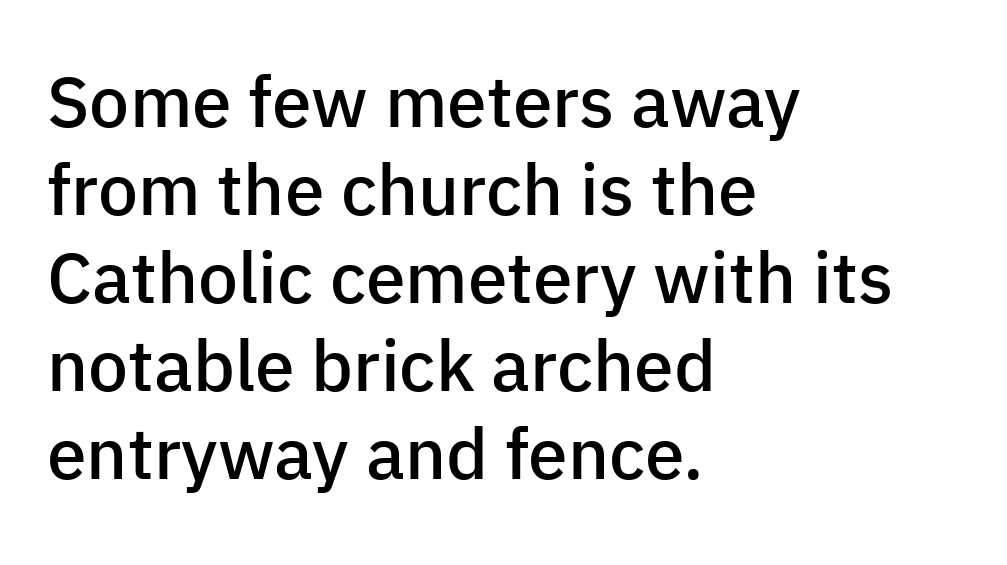
Q: Is the text bold? A: Semi-bold.
Q: Is the text italic (slanted)? A: No, it is upright.
Q: Is the typeface a serif or a sans-serif typeface? A: Sans-serif.
Q: Is the text underlined? A: No.
Q: How is the paragraph aligned? A: Left-aligned.
Q: Is the spacing between letters normal or unusually wide? A: Normal.
Q: Width (condensed, normal, or wide)? A: Normal.
Q: Stroke contrast? A: Low.
Q: x-height? A: Medium.
Q: Monospaced? A: No.
